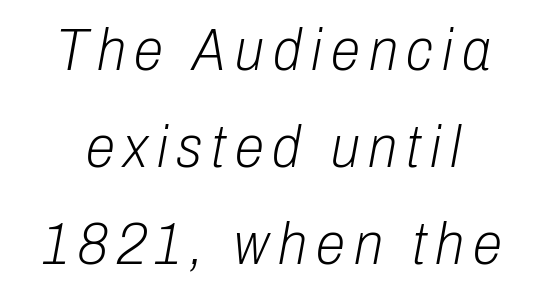
{"italic": "yes", "lean": "right", "slant_degrees": 10, "bold": "no", "weight": "light", "width": "condensed", "stroke_contrast": "low", "x_height": "medium", "monospaced": "no", "underline": "no", "align": "center", "line_spacing": "normal", "line_spacing_ratio": 1.62, "glyph_px": 60}
